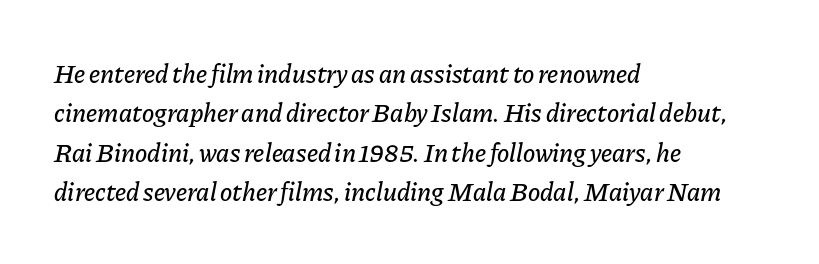
{"italic": "yes", "lean": "right", "slant_degrees": 11, "underline": "no", "align": "left", "line_spacing": "normal", "line_spacing_ratio": 1.51, "letter_spacing": "normal", "letter_spacing_em": 0.0, "glyph_px": 26}
